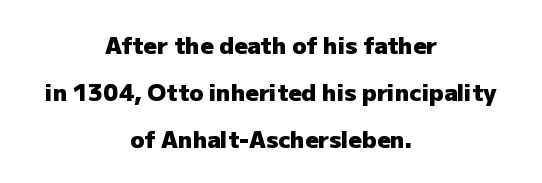
Q: Is the text bold? A: Yes.
Q: Is the text italic (slanted)? A: No, it is upright.
Q: Is the text underlined? A: No.
Q: How is the paragraph aligned? A: Centered.
Q: Is the spacing between letters normal or unusually wide? A: Normal.
Q: Is the spacing between lines tight, normal or loose? A: Loose.
